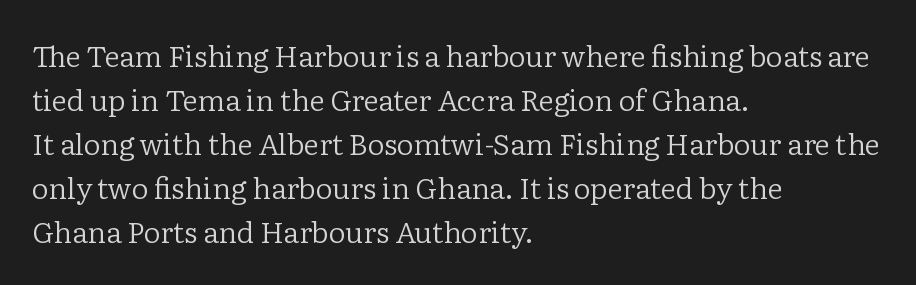
The image shows 29 px regular-weight serif type, upright; set left-aligned, normal line spacing (1.52x), normal letter spacing, not underlined; low stroke contrast and a medium x-height.
